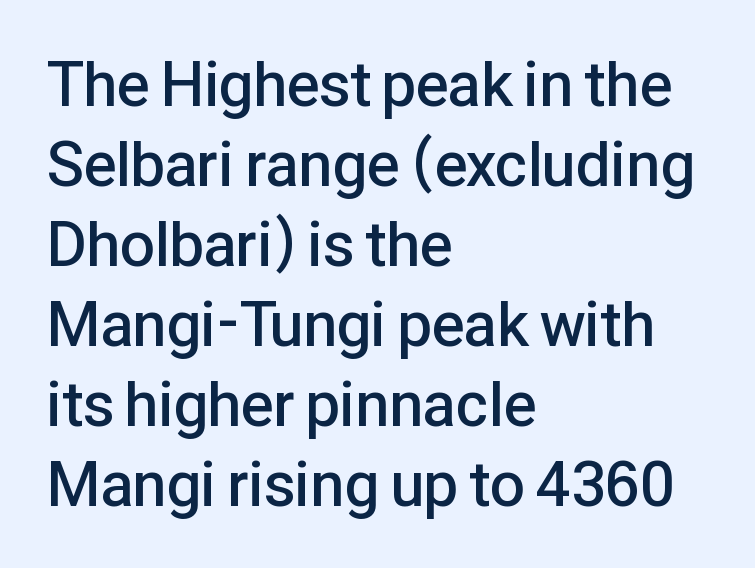
Q: Is the text bold? A: Semi-bold.
Q: Is the text italic (slanted)? A: No, it is upright.
Q: Is the typeface a serif or a sans-serif typeface? A: Sans-serif.
Q: Is the text underlined? A: No.
Q: How is the paragraph aligned? A: Left-aligned.
Q: Is the spacing between letters normal or unusually wide? A: Normal.
Q: Is the spacing between lines tight, normal or loose? A: Normal.
Q: Width (condensed, normal, or wide)? A: Normal.
Q: Stroke contrast? A: Low.
Q: x-height? A: Medium.
Q: Monospaced? A: No.
